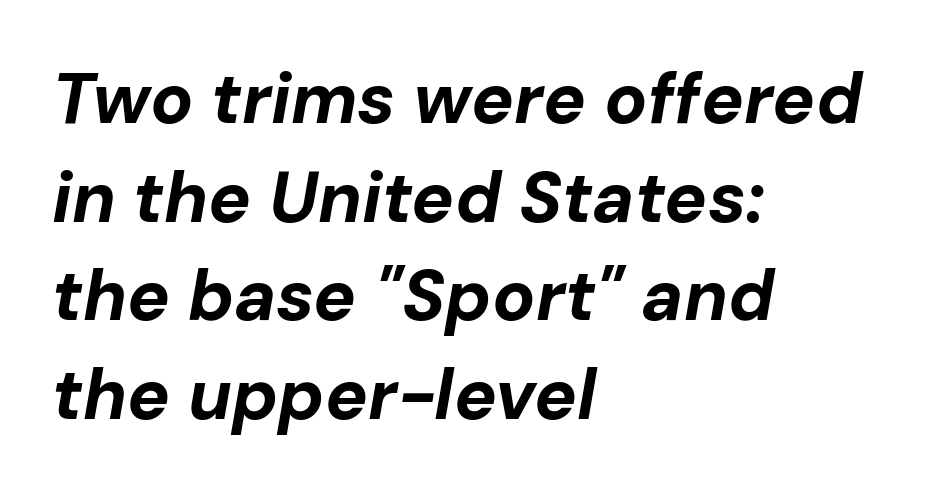
{"italic": "yes", "lean": "right", "slant_degrees": 10, "bold": "yes", "weight": "bold", "width": "normal", "stroke_contrast": "low", "x_height": "medium", "monospaced": "no", "underline": "no", "align": "left", "line_spacing": "normal", "line_spacing_ratio": 1.39, "letter_spacing": "normal", "letter_spacing_em": 0.0, "glyph_px": 71}
